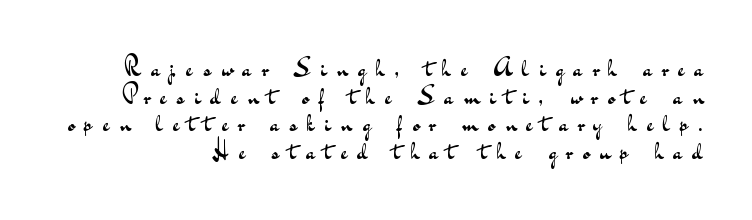
Heaviness? Minimal to ordinary, like unemphasized prose. You could only call the tracking loose — the letters float apart. Nobody drew a line under any word here. The vertical gap from one line to the next is small.
